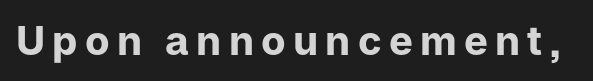
{"serif": "no", "italic": "no", "bold": "yes", "weight": "bold", "width": "normal", "stroke_contrast": "low", "x_height": "medium", "monospaced": "no", "underline": "no", "glyph_px": 40}
